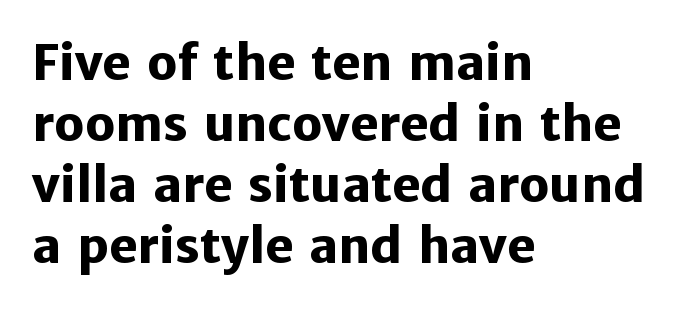
Q: Is the text bold? A: Yes.
Q: Is the text italic (slanted)? A: No, it is upright.
Q: Is the typeface a serif or a sans-serif typeface? A: Sans-serif.
Q: Is the text underlined? A: No.
Q: How is the paragraph aligned? A: Left-aligned.
Q: Is the spacing between letters normal or unusually wide? A: Normal.
Q: Is the spacing between lines tight, normal or loose? A: Normal.
Q: Width (condensed, normal, or wide)? A: Normal.
Q: Stroke contrast? A: Low.
Q: x-height? A: Medium.
Q: Monospaced? A: No.
